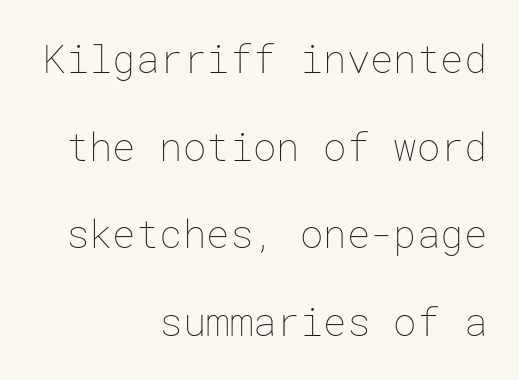
The image shows 39 px thin type, upright; set right-aligned, loose line spacing (2.25x), normal letter spacing, not underlined; low stroke contrast and a medium x-height.
